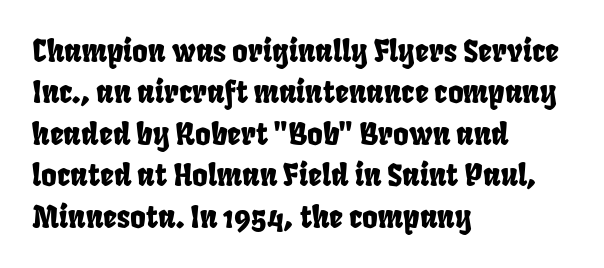
Tracking here is standard; glyphs follow each other at the usual distance. Short and long lines alike share a common starting point at left. In terms of leading, this rendering sits right in the middle. Regarding serifs, this sample does without them. Has an underline been added? It has not. Here the designer chose a conventional face with non-uniform glyph widths.
